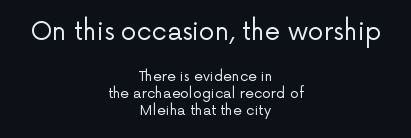
Weight: regular or lighter. Which of the two is more prominent by size? The first, at the top. The space beneath each line is pristine and unruled. The passage is arranged like a title page — every line centered.
